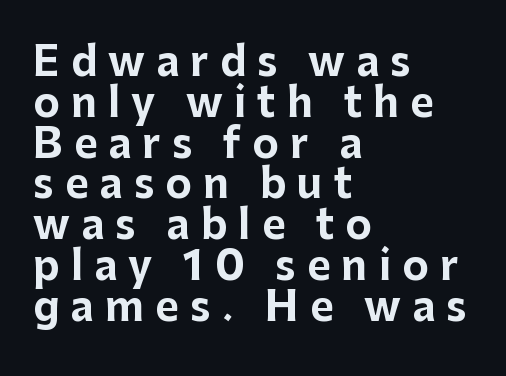
The image shows 40 px bold sans-serif type, upright; set left-aligned, tight line spacing (1.02x), unusually wide letter spacing (+0.28 em), not underlined; low stroke contrast and a medium x-height.
